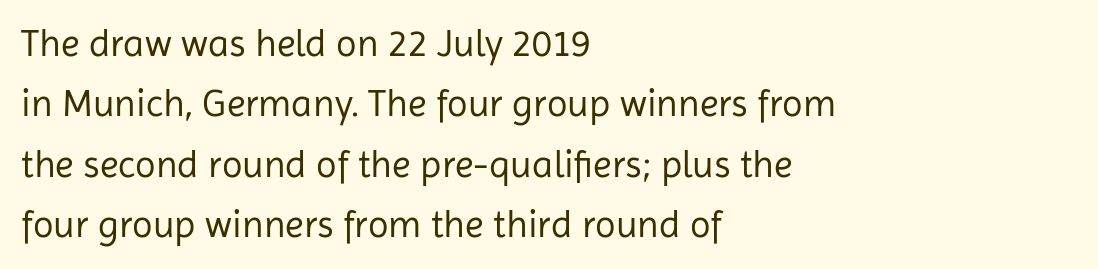
A typesetter would call this proportional, since set widths differ per character. Serif or sans? Sans — the stroke terminals are bare. Visually the block forms a straight wall on the left and a jagged coastline on the right. Honestly, there is no underline to notice here at all. The specimen reads as upright at a glance.
